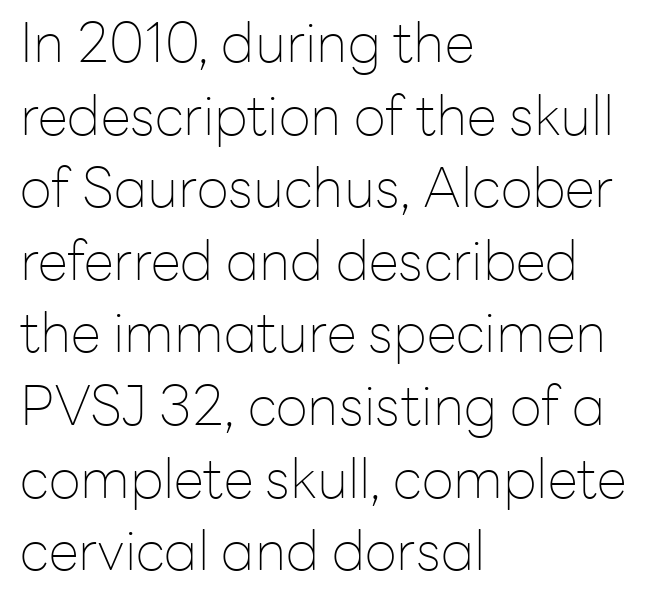
Spacing between characters is what you'd get straight out of the box. Clear beneath every line of the passage. Character widths vary here, with narrow letters taking less room than wide ones. Tall strokes in this sample are plumb rather than angled. The font family rendered here belongs to the sans-serif group.
